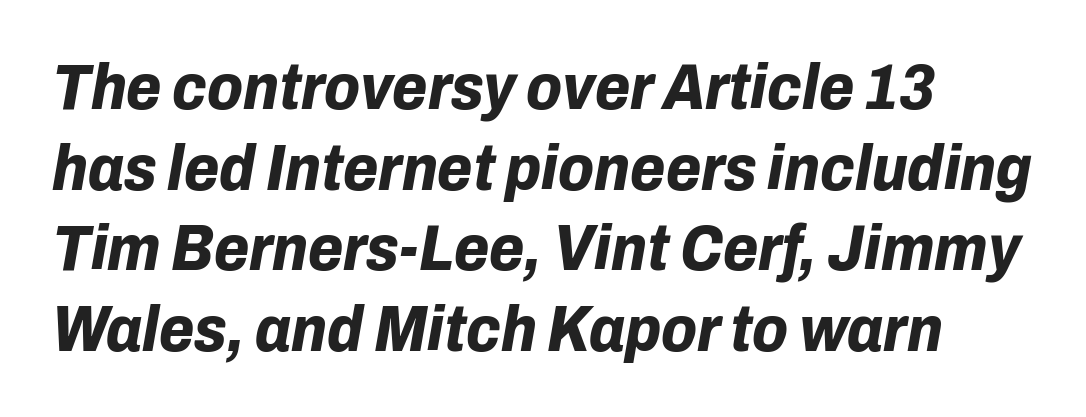
The passage shown is typed in a proportional face where columns would drift. The strokes are fattened all the way to bold. The leading is moderate, giving the passage an even texture. Letters rest on an invisible, unmarked baseline. Yep, that's italic — everything's leaning.
